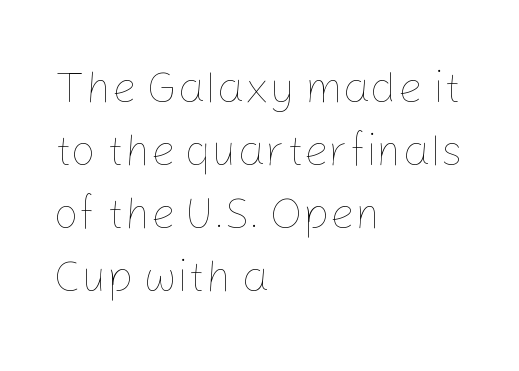
The image shows 44 px thin type, upright; set left-aligned, normal line spacing (1.43x), normal letter spacing, not underlined; low stroke contrast and a medium x-height.
